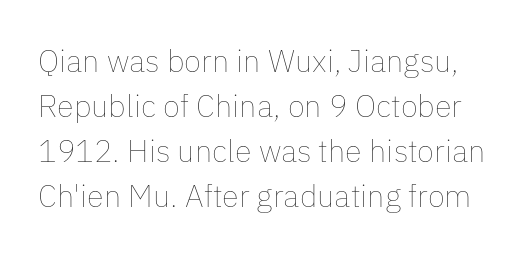
Does extra space separate the letters? No, they use regular spacing. The weight tops out at a normal text grade. A bare baseline throughout the passage. Note the varied advance widths — an 'i' is clearly narrower than an 'm'. Notice how the stems are strictly vertical — no italics here. Honestly, the row spacing looks completely unremarkable.
